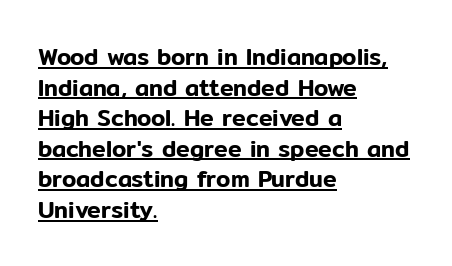
Words appear dense and cohesive because spacing is normal. Designer's note — italics off, roman on. A baseline rule has been typeset under these characters. Compared with typical paragraphs, the rows here are spaced about the same. Which margin do the lines hug? The left one — the right edge is uneven.
